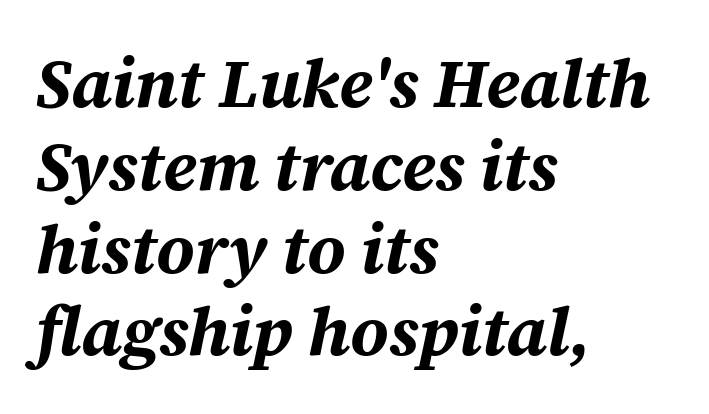
This sample has the flowing, uneven cadence of proportional lettering. Weight check: bold — yes, fully. The rendering anchors every line to the left-hand side. The font's italic variant was chosen for this text. This sample uses plain, unmodified letter spacing.
